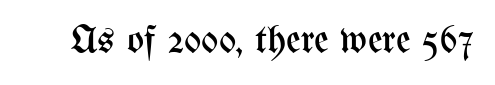
{"italic": "no", "bold": "no", "weight": "regular", "width": "condensed", "stroke_contrast": "medium", "x_height": "medium", "monospaced": "no", "underline": "no", "letter_spacing": "normal", "letter_spacing_em": 0.0, "glyph_px": 40}
